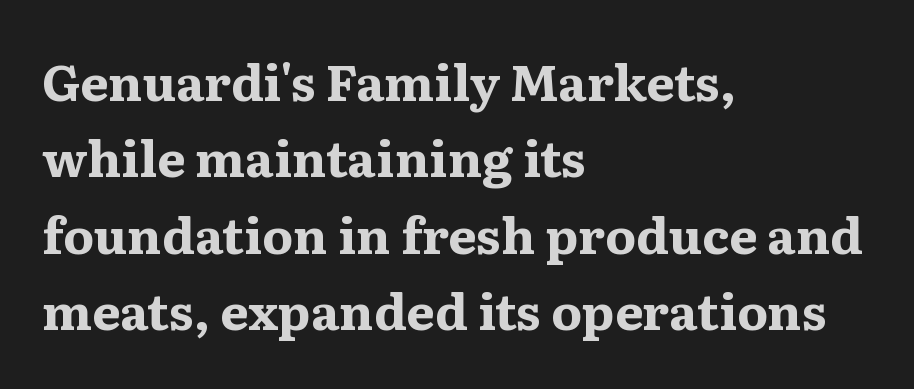
Spacing verdict: proportional, widths tailored to each character. Lines of text with bare space underneath. Alignment: flush left. Does the leading feel generous? No, just average. The characters display serif detailing at their extremities. You can tell it's not italic because the verticals are truly vertical.
